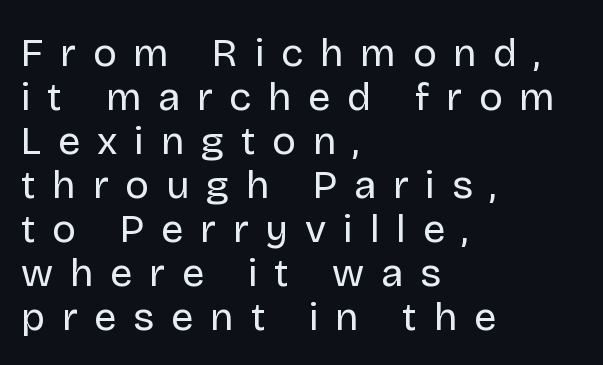
Q: Is the text bold? A: No.
Q: Is the text italic (slanted)? A: No, it is upright.
Q: Is the typeface a serif or a sans-serif typeface? A: Sans-serif.
Q: Is the text underlined? A: No.
Q: How is the paragraph aligned? A: Left-aligned.
Q: Is the spacing between letters normal or unusually wide? A: Unusually wide.
Q: Is the spacing between lines tight, normal or loose? A: Tight.
Q: Width (condensed, normal, or wide)? A: Normal.
Q: Stroke contrast? A: Low.
Q: x-height? A: Large.
Q: Monospaced? A: No.
